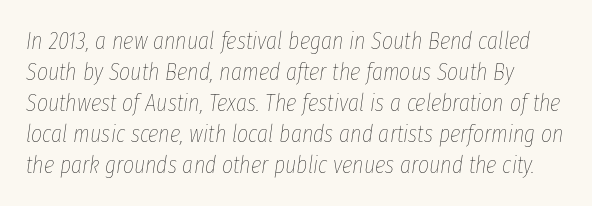
{"italic": "yes", "lean": "right", "slant_degrees": 8, "bold": "no", "underline": "no", "line_spacing": "normal", "line_spacing_ratio": 1.29, "letter_spacing": "normal", "letter_spacing_em": 0.0, "glyph_px": 24}
